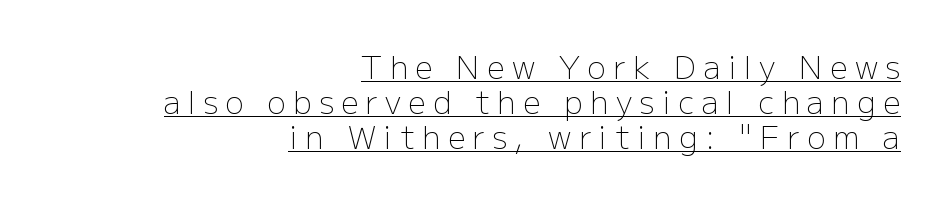
{"serif": "no", "italic": "no", "bold": "no", "weight": "light", "width": "normal", "stroke_contrast": "low", "x_height": "medium", "monospaced": "no", "underline": "yes", "align": "right", "line_spacing": "tight", "line_spacing_ratio": 1.13, "letter_spacing": "wide", "letter_spacing_em": 0.24, "glyph_px": 31}
